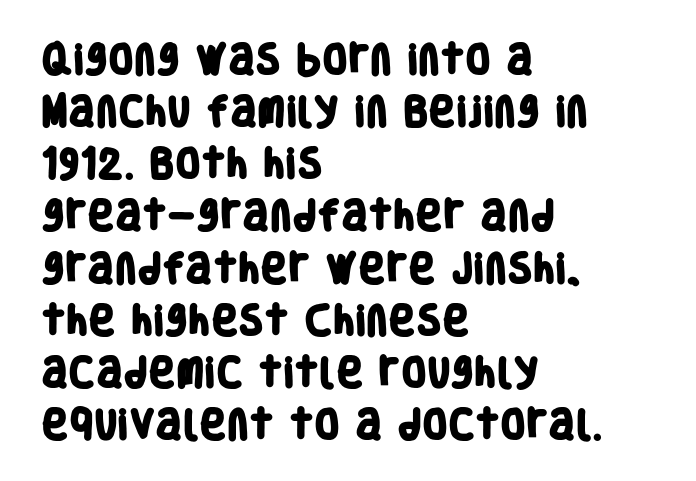
Varying glyph widths throughout — classic text-font behaviour. A typesetter would call this leading conventional body-copy spacing. The letterforms sit shoulder to shoulder at normal distance. The rag falls on the right side of this text block. These words are printed bold, with thick strokes throughout. The strip under each line holds only bare page.
